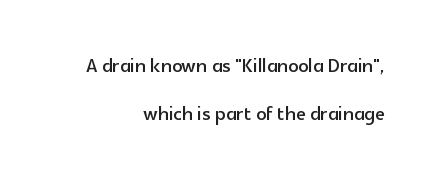
The image shows 25 px text type, upright; set right-aligned, loose line spacing (1.92x), normal letter spacing, not underlined.
